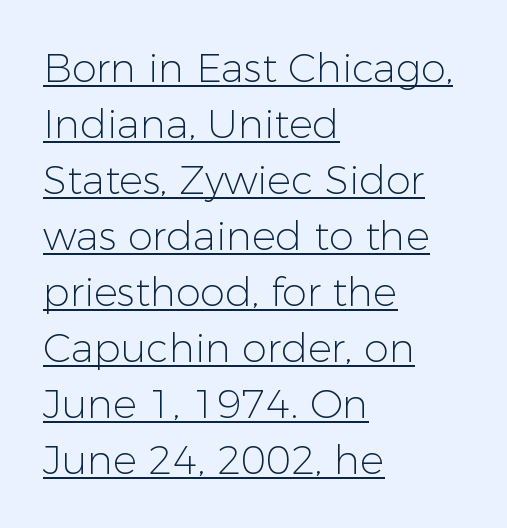
The image shows 40 px light sans-serif type, upright; set left-aligned, normal line spacing (1.4x), normal letter spacing, underlined; low stroke contrast and a medium x-height.
